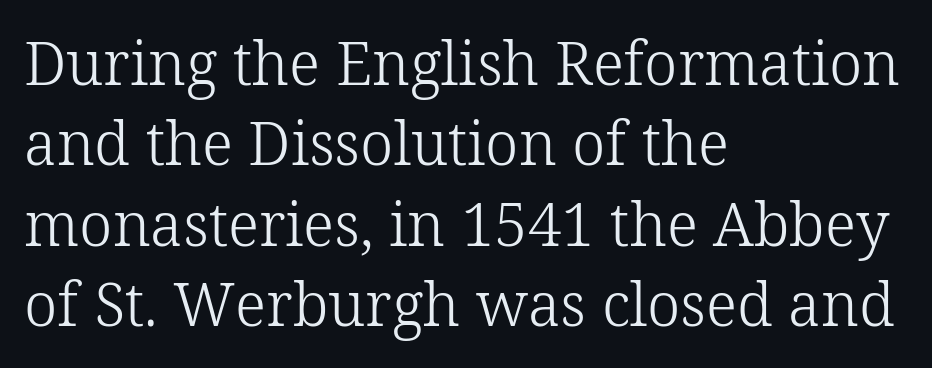
The image shows 60 px light serif type, upright; set left-aligned, normal line spacing (1.34x), normal letter spacing, not underlined; low stroke contrast and a medium x-height.
